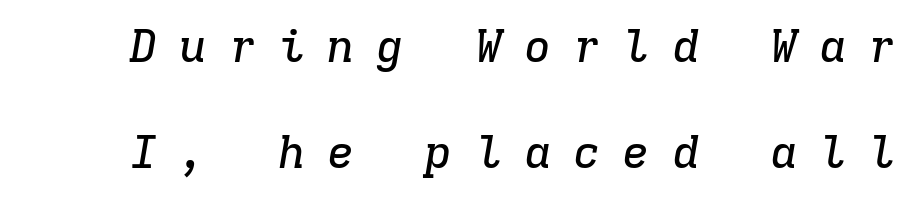
This sample uses an oblique cut, with every glyph tilted off the vertical. Decoration check: the copy has no underline. A typesetter would call this heavily tracked-out type. The letters march in equal steps, a hallmark of fixed-pitch type. The characters display serif detailing at their extremities. What's the leading like? Stretched, with rows far apart.
